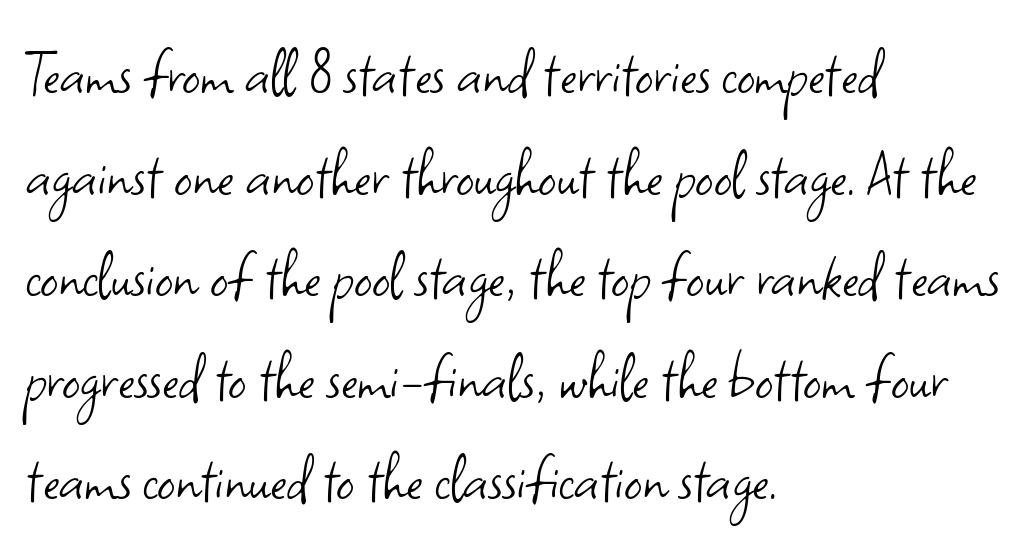
Q: Is the text bold? A: No.
Q: Is the text italic (slanted)? A: Yes.
Q: Is the typeface a serif or a sans-serif typeface? A: Sans-serif.
Q: Is the text underlined? A: No.
Q: How is the paragraph aligned? A: Left-aligned.
Q: Is the spacing between letters normal or unusually wide? A: Normal.
Q: Is the spacing between lines tight, normal or loose? A: Normal.
Q: Width (condensed, normal, or wide)? A: Normal.
Q: Stroke contrast? A: Low.
Q: x-height? A: Small.
Q: Monospaced? A: No.
